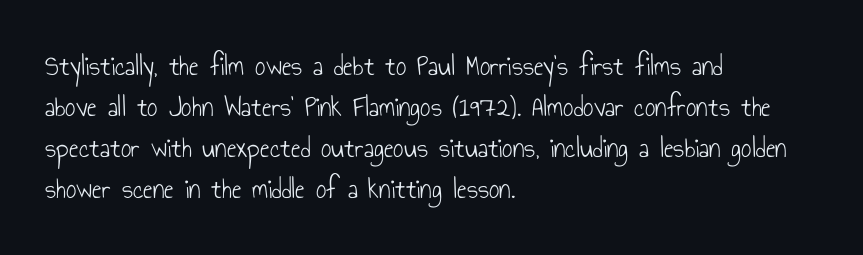
Q: Is the text bold? A: No.
Q: Is the text italic (slanted)? A: No, it is upright.
Q: Is the typeface a serif or a sans-serif typeface? A: Sans-serif.
Q: Is the text underlined? A: No.
Q: How is the paragraph aligned? A: Left-aligned.
Q: Is the spacing between letters normal or unusually wide? A: Normal.
Q: Is the spacing between lines tight, normal or loose? A: Normal.
Q: Width (condensed, normal, or wide)? A: Condensed.
Q: Stroke contrast? A: Low.
Q: x-height? A: Small.
Q: Monospaced? A: No.
